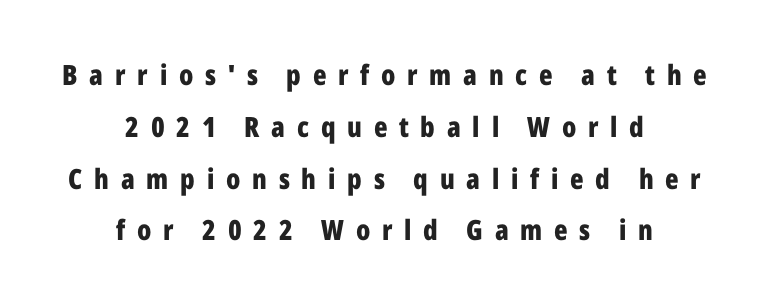
The strokes are fattened all the way to bold. Ascenders rise straight up at ninety degrees. The specimen omits any rule beneath the text block's lines. The face used here is a sans, in the tradition of grotesques and geometrics. The letters are spread apart with noticeably loose tracking.
